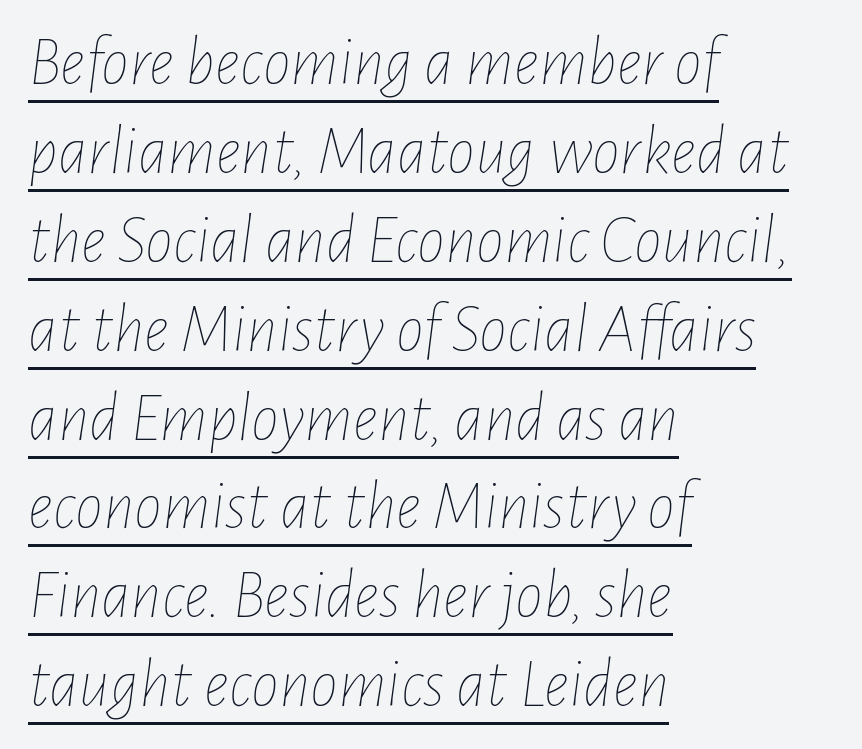
{"italic": "yes", "lean": "right", "slant_degrees": 7, "bold": "no", "weight": "thin", "width": "condensed", "stroke_contrast": "low", "x_height": "medium", "monospaced": "no", "underline": "yes", "align": "left", "line_spacing": "normal", "line_spacing_ratio": 1.27, "letter_spacing": "normal", "letter_spacing_em": 0.0, "glyph_px": 70}
